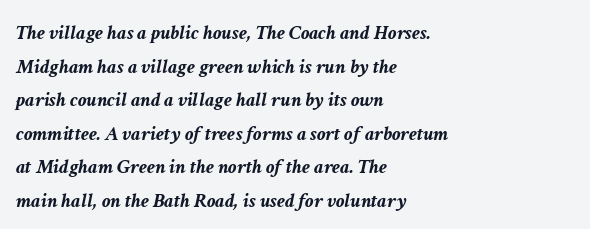
Q: Is the text bold? A: Yes.
Q: Is the text italic (slanted)? A: Yes, it leans right by about 11 degrees.
Q: Is the text underlined? A: No.
Q: How is the paragraph aligned? A: Left-aligned.
Q: Is the spacing between letters normal or unusually wide? A: Normal.
Q: Is the spacing between lines tight, normal or loose? A: Normal.
